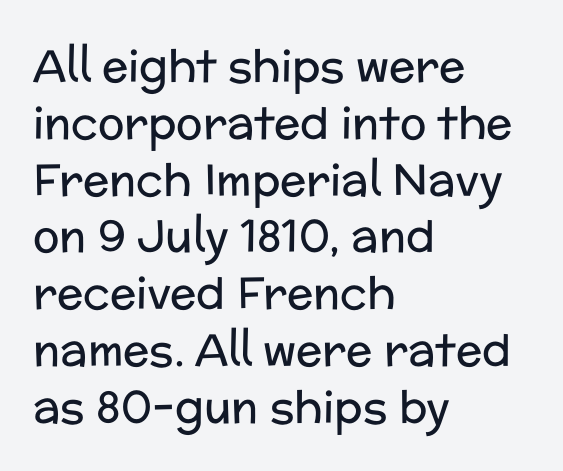
Q: Is the text bold? A: No.
Q: Is the text italic (slanted)? A: No, it is upright.
Q: Is the typeface a serif or a sans-serif typeface? A: Sans-serif.
Q: Is the text underlined? A: No.
Q: How is the paragraph aligned? A: Left-aligned.
Q: Is the spacing between letters normal or unusually wide? A: Normal.
Q: Is the spacing between lines tight, normal or loose? A: Normal.
Q: Width (condensed, normal, or wide)? A: Normal.
Q: Stroke contrast? A: Low.
Q: x-height? A: Medium.
Q: Monospaced? A: No.
